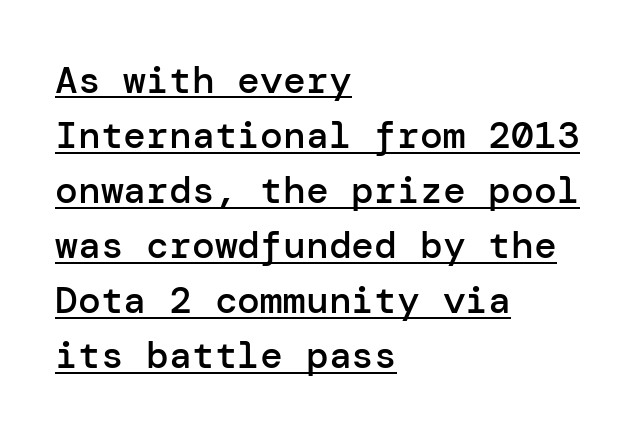
The image shows 38 px semibold sans-serif type, upright; set left-aligned, normal line spacing (1.45x), normal letter spacing, underlined; low stroke contrast and a medium x-height.
